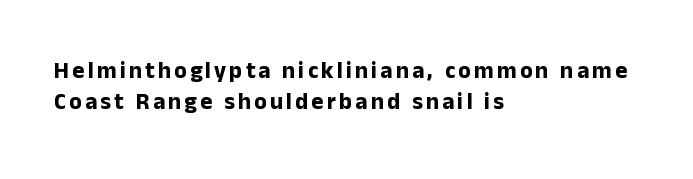
The image shows 23 px bold type, upright; set left-aligned, normal line spacing (1.34x), not underlined.
